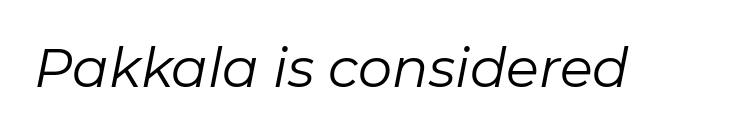
{"italic": "yes", "lean": "right", "slant_degrees": 11, "bold": "no", "weight": "regular", "width": "normal", "stroke_contrast": "low", "x_height": "medium", "monospaced": "no", "underline": "no", "letter_spacing": "normal", "letter_spacing_em": 0.0, "glyph_px": 54}
